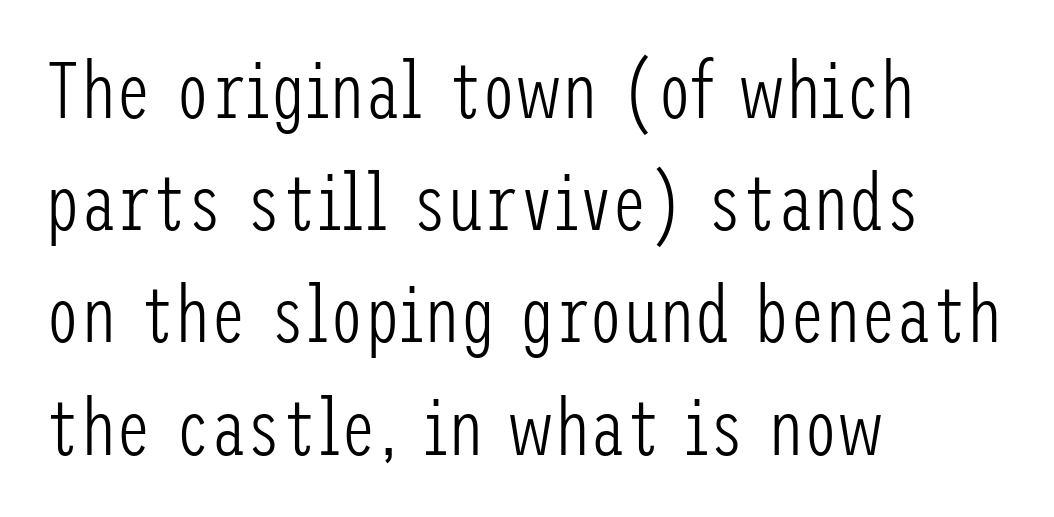
Characters remain perfectly vertical along every line. Letters rest on an invisible, unmarked baseline. Line starts are locked; line ends wander. Bold? No — there's no thickening of the strokes. Regarding serifs, this sample does without them.
